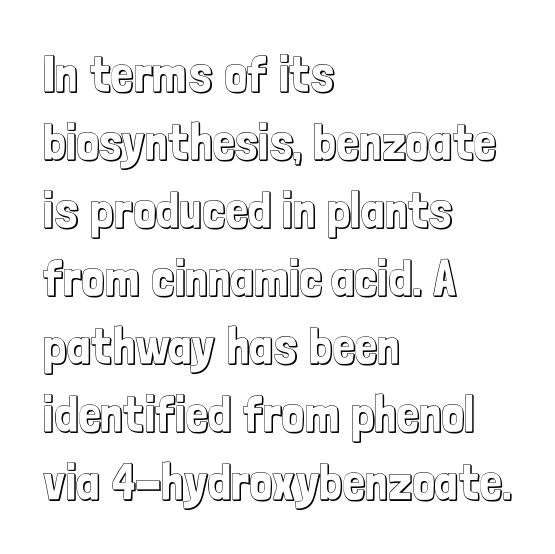
The image shows 50 px condensed type, upright; set left-aligned, normal line spacing (1.36x), normal letter spacing, not underlined; a medium x-height.
